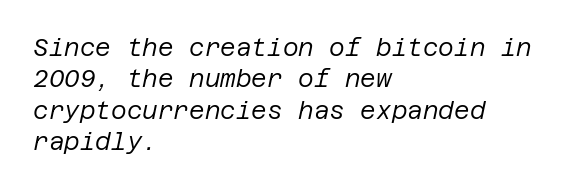
Q: Is the text bold? A: No.
Q: Is the text italic (slanted)? A: Yes, it leans right by about 12 degrees.
Q: Is the text underlined? A: No.
Q: How is the paragraph aligned? A: Left-aligned.
Q: Is the spacing between letters normal or unusually wide? A: Normal.
Q: Is the spacing between lines tight, normal or loose? A: Normal.
